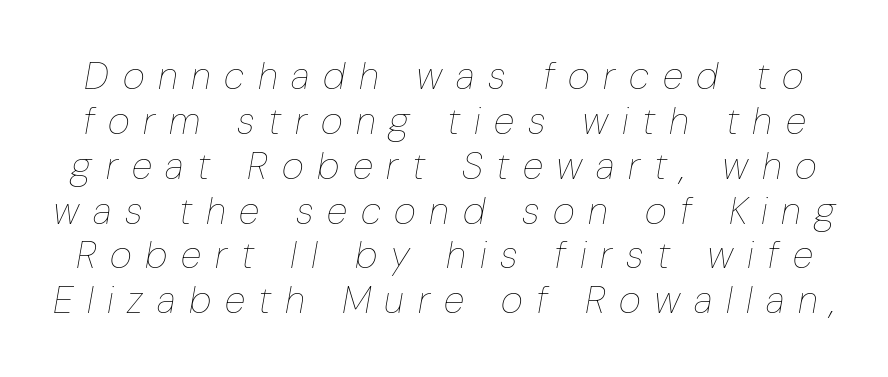
Q: Is the text bold? A: No.
Q: Is the text italic (slanted)? A: Yes, it leans right by about 10 degrees.
Q: Is the text underlined? A: No.
Q: Is the spacing between letters normal or unusually wide? A: Unusually wide.
Q: Width (condensed, normal, or wide)? A: Condensed.
Q: Stroke contrast? A: Low.
Q: x-height? A: Medium.
Q: Monospaced? A: No.
